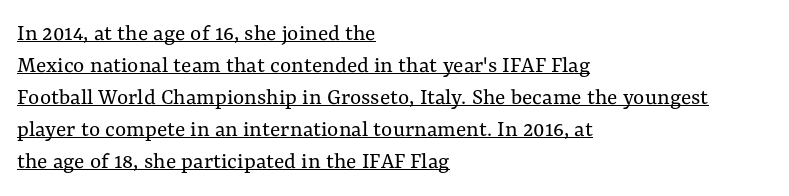
{"italic": "no", "bold": "no", "underline": "yes", "align": "left", "line_spacing": "normal", "line_spacing_ratio": 1.33, "letter_spacing": "normal", "letter_spacing_em": 0.0, "glyph_px": 24}
